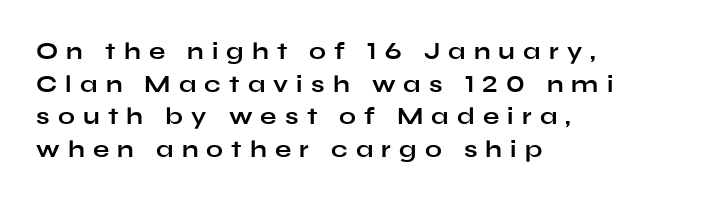
The image shows 24 px bold type, upright; set left-aligned, normal line spacing (1.36x), unusually wide letter spacing (+0.34 em), not underlined.
